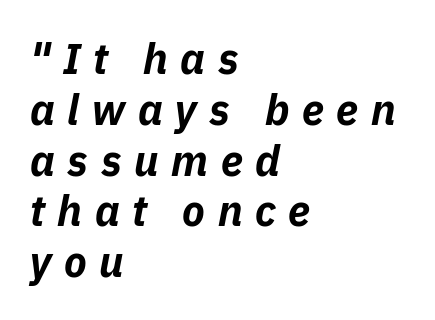
The image shows 42 px bold type, italic (leaning right); set left-aligned, line spacing 1.21x, unusually wide letter spacing (+0.3 em), not underlined; low stroke contrast and a medium x-height.
